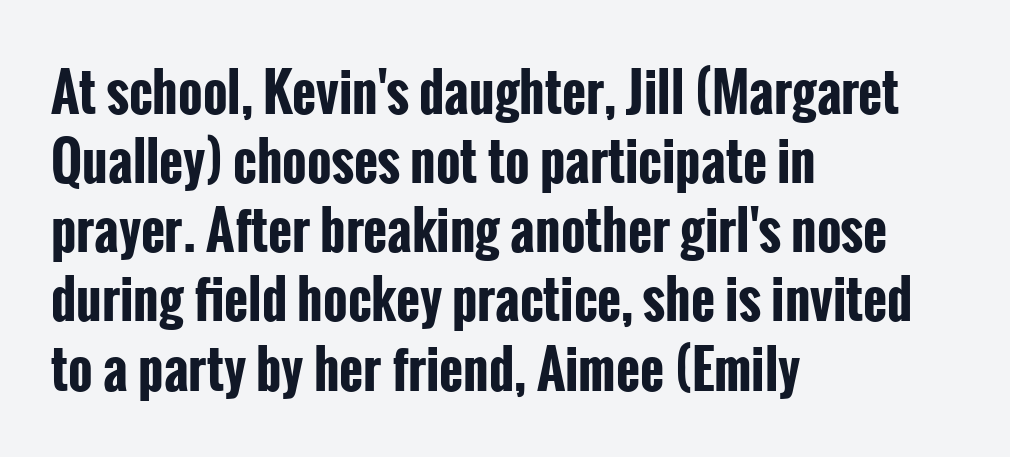
This block has exactly the height ordinary leading produces. The face used here is a sans, in the tradition of grotesques and geometrics. Weight: bold. Only glyphs here, with clear space below each row. A student would call this left alignment; a typographer would say flush left, rag right. Proportional: the letters do not fall into vertical columns.
